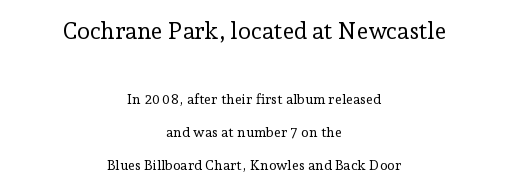
Q: Is the text bold? A: No.
Q: Is the text italic (slanted)? A: No, it is upright.
Q: Is the text underlined? A: No.
Q: How is the paragraph aligned? A: Centered.
Q: Is the spacing between letters normal or unusually wide? A: Normal.
Q: Is the spacing between lines tight, normal or loose? A: Loose.
Q: Which block of text is set in a larger size, the first (top) or the second (bottom)? A: The first (top) one.
